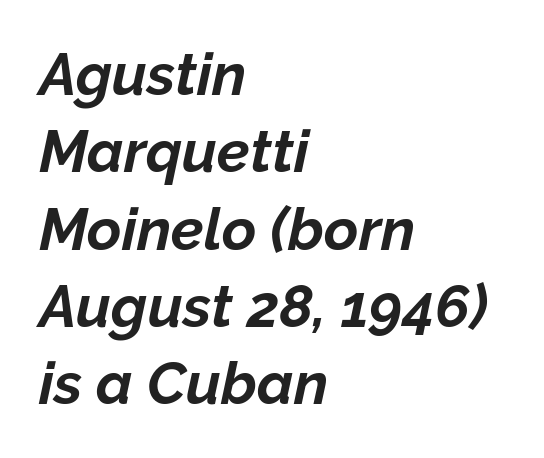
The image shows 59 px bold type, italic (leaning right); set left-aligned, normal line spacing (1.31x), normal letter spacing, not underlined; low stroke contrast and a medium x-height.
